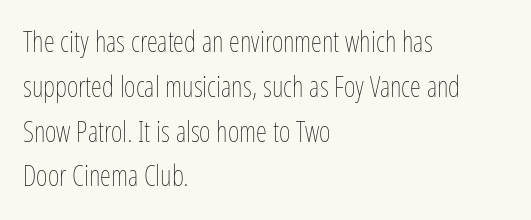
Descender tails drop into unmarked territory. These lines are rendered in a variable-pitch font. Is there much room between lines? A standard amount, neither cramped nor airy. Nothing unusual about the tracking: characters are spaced as the font intends. All the whitespace from short lines collects on the right. The type sits square on the baseline with zero lean.
